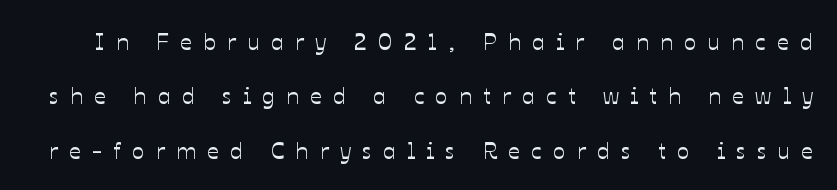
Q: Is the text italic (slanted)? A: No, it is upright.
Q: Is the text underlined? A: No.
Q: Is the spacing between letters normal or unusually wide? A: Unusually wide.
Q: Is the spacing between lines tight, normal or loose? A: Loose.
